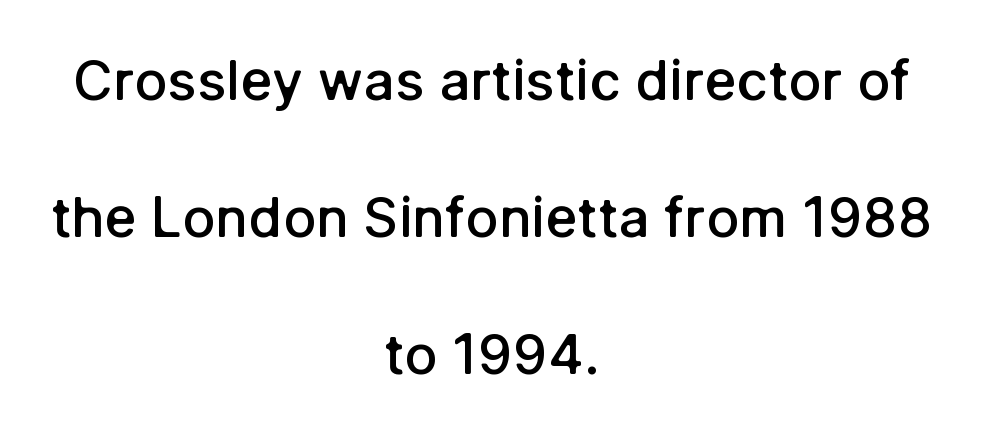
Q: Is the text bold? A: Semi-bold.
Q: Is the text italic (slanted)? A: No, it is upright.
Q: Is the typeface a serif or a sans-serif typeface? A: Sans-serif.
Q: Is the text underlined? A: No.
Q: How is the paragraph aligned? A: Centered.
Q: Is the spacing between letters normal or unusually wide? A: Normal.
Q: Is the spacing between lines tight, normal or loose? A: Loose.
Q: Width (condensed, normal, or wide)? A: Normal.
Q: Stroke contrast? A: Low.
Q: x-height? A: Medium.
Q: Monospaced? A: No.
